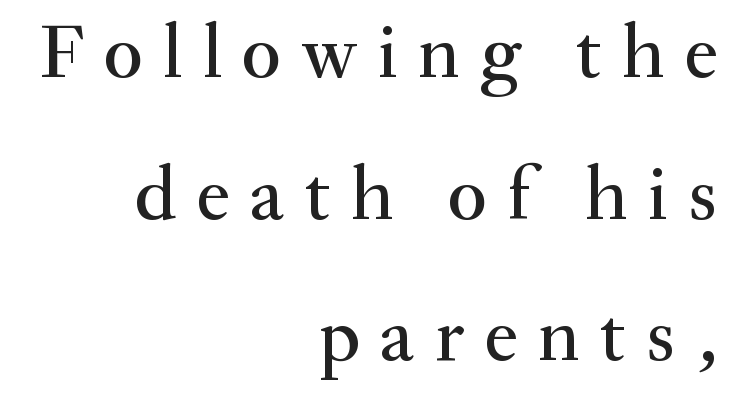
Words appear elongated and porous because spacing is wide. Do the letters lean? They stand straight. The space beneath each line is pristine and unruled. Note: serifs present on the glyphs.
